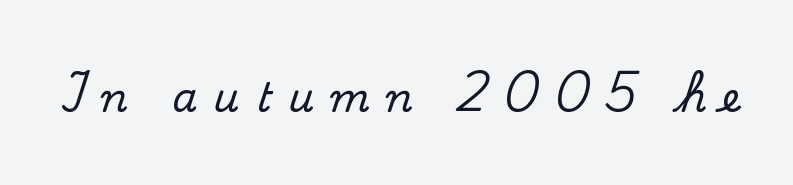
This sample has the flowing, uneven cadence of proportional lettering. The letterforms stand isolated, each surrounded by extra space. Descenders are the only things crossing below the line.
